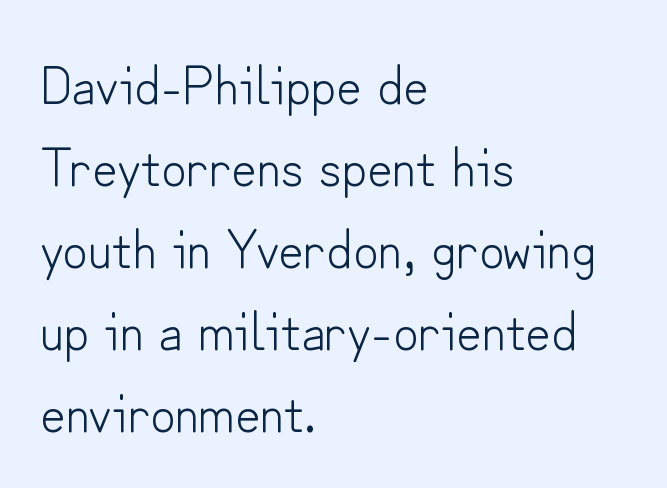
{"serif": "no", "italic": "no", "bold": "no", "weight": "light", "width": "normal", "stroke_contrast": "low", "x_height": "small", "monospaced": "no", "underline": "no", "align": "left", "line_spacing": "normal", "line_spacing_ratio": 1.49, "letter_spacing": "normal", "letter_spacing_em": 0.0, "glyph_px": 55}
